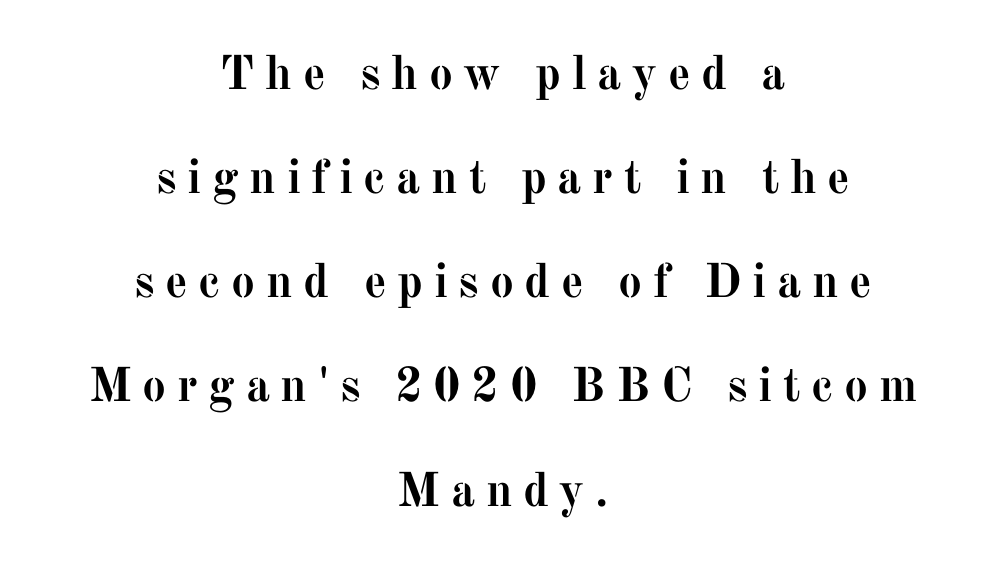
Clear beneath every line of the passage. You could only call the tracking loose — the letters float apart. Chunky letters — that's bold for sure. Every row of glyphs is offset so its center matches the block's center.
